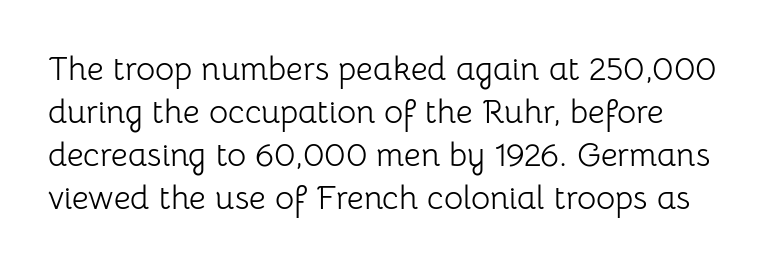
Quick note: not italic, upright. The passage shown stacks its lines at a standard gap. A classic flush-left, rag-right setting is used for this passage. Caption: standard tracking, unaltered. The typeface chosen for these lines omits serifs. Weight: not bold — regular or lighter.
